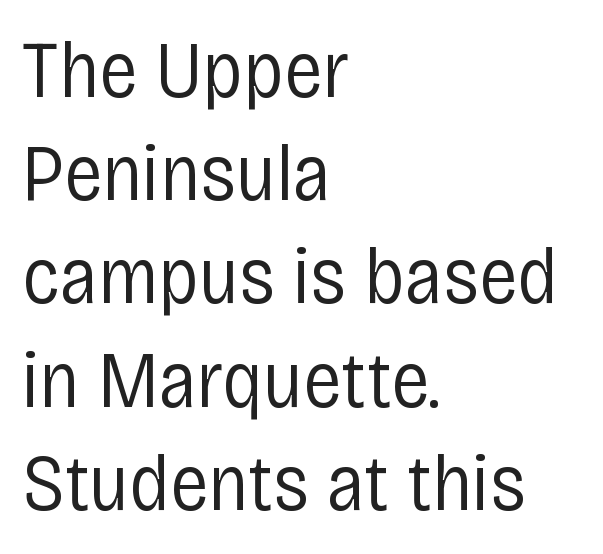
The image shows 80 px regular-weight, condensed sans-serif type, upright; set left-aligned, normal line spacing (1.29x), normal letter spacing, not underlined; low stroke contrast and a large x-height.
